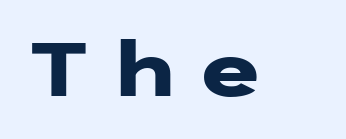
This is heavy type, rendered in bold. Vertical strokes here are truly vertical. Compared with typical body copy, the letter spacing here is much looser. The space directly below the letters is spotless. Does the type have serifs? No, each stem ends abruptly.
